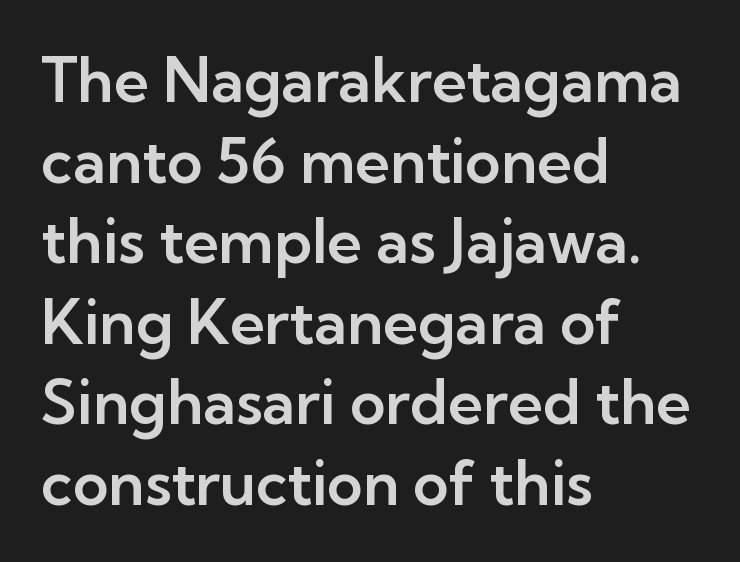
Q: Is the text italic (slanted)? A: No, it is upright.
Q: Is the typeface a serif or a sans-serif typeface? A: Sans-serif.
Q: Is the text underlined? A: No.
Q: How is the paragraph aligned? A: Left-aligned.
Q: Is the spacing between letters normal or unusually wide? A: Normal.
Q: Is the spacing between lines tight, normal or loose? A: Normal.
Q: Width (condensed, normal, or wide)? A: Normal.
Q: Stroke contrast? A: Low.
Q: x-height? A: Medium.
Q: Monospaced? A: No.
